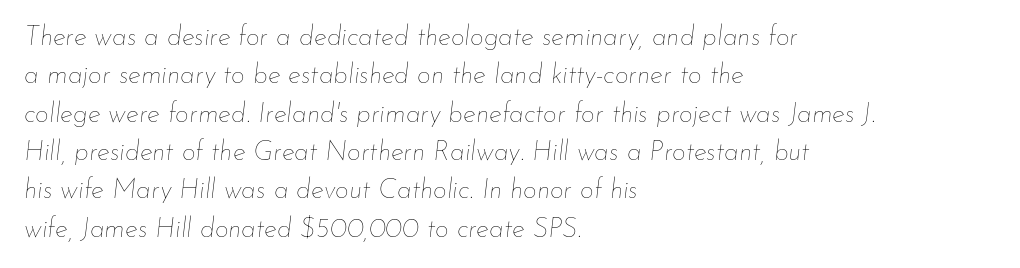
When letters slant like this, we call the style italic. Casual observation: everything's shoved over to the left. This sample keeps an unexceptional amount of space between lines. Unmarked baselines from the first word to the last.
